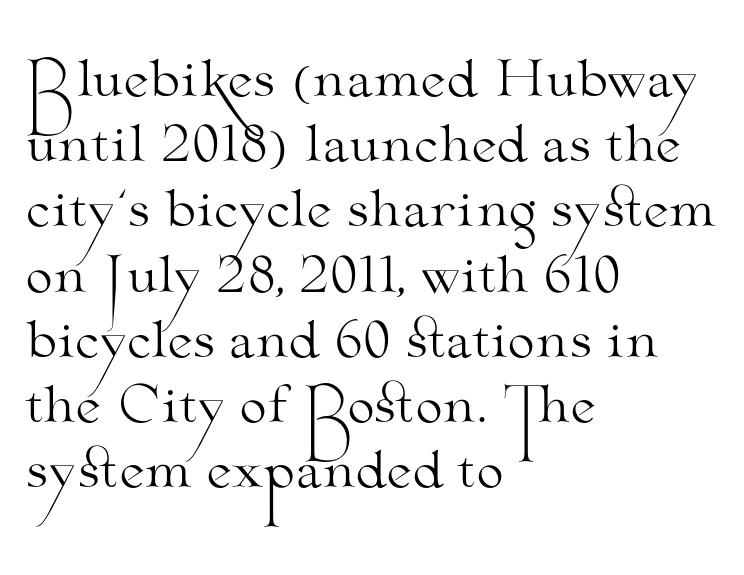
Q: Is the text bold? A: No.
Q: Is the text italic (slanted)? A: No, it is upright.
Q: Is the typeface a serif or a sans-serif typeface? A: Serif.
Q: Is the text underlined? A: No.
Q: How is the paragraph aligned? A: Left-aligned.
Q: Is the spacing between letters normal or unusually wide? A: Normal.
Q: Is the spacing between lines tight, normal or loose? A: Normal.
Q: Width (condensed, normal, or wide)? A: Wide.
Q: Stroke contrast? A: Medium.
Q: x-height? A: Small.
Q: Monospaced? A: No.
